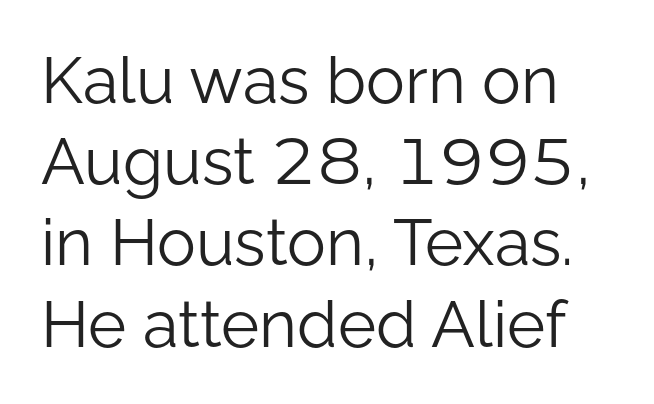
The image shows 65 px light sans-serif type, upright; set normal line spacing (1.25x), normal letter spacing, not underlined; low stroke contrast and a medium x-height.
